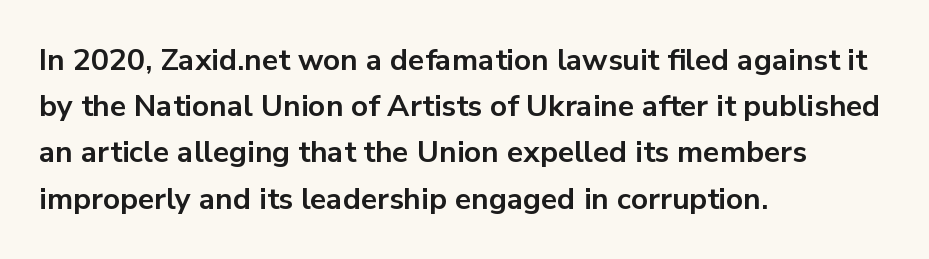
{"serif": "no", "italic": "no", "bold": "yes", "weight": "bold", "width": "normal", "stroke_contrast": "low", "x_height": "medium", "monospaced": "no", "underline": "no", "align": "left", "line_spacing": "normal", "line_spacing_ratio": 1.54, "letter_spacing": "normal", "letter_spacing_em": 0.0, "glyph_px": 30}
